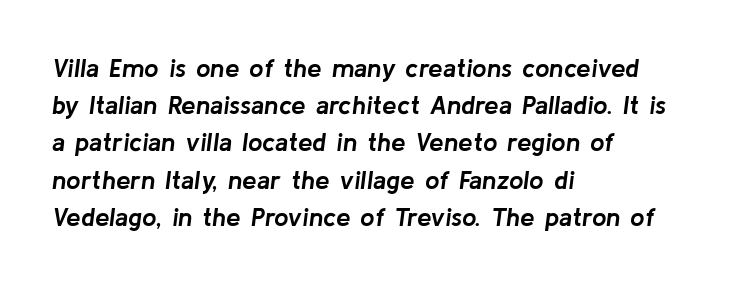
The image shows 26 px bold type, italic (leaning right); set left-aligned, normal line spacing (1.43x), normal letter spacing, not underlined.
